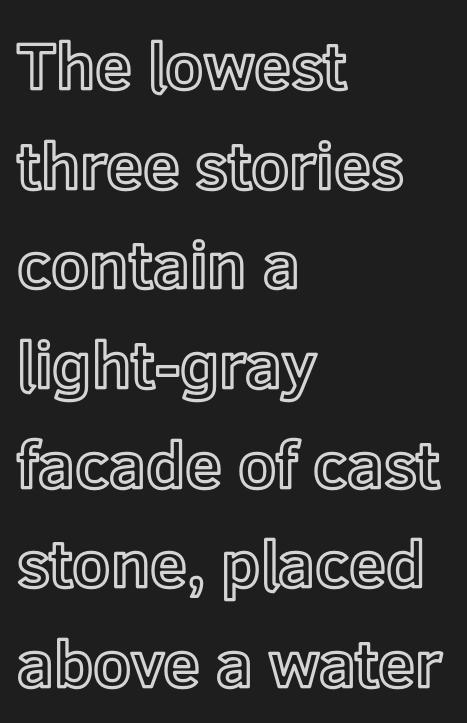
The image shows 66 px text type, upright; set left-aligned, normal line spacing (1.51x), normal letter spacing, not underlined; a medium x-height.
